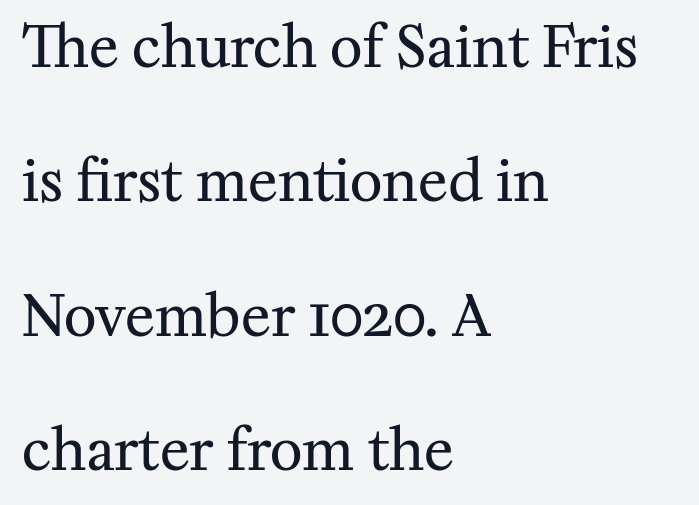
{"serif": "yes", "italic": "no", "bold": "no", "weight": "regular", "width": "normal", "stroke_contrast": "medium", "x_height": "medium", "monospaced": "no", "underline": "no", "align": "left", "line_spacing": "loose", "line_spacing_ratio": 2.4, "letter_spacing": "normal", "letter_spacing_em": 0.0, "glyph_px": 56}
